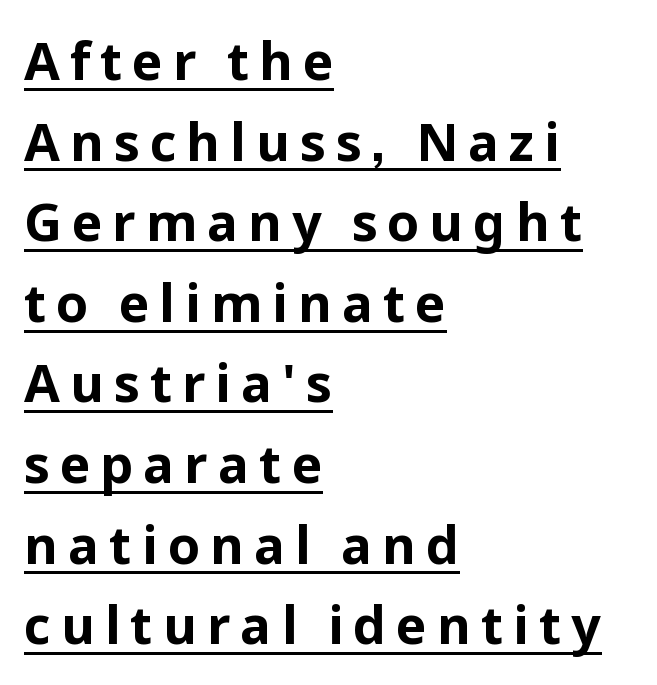
Q: Is the text bold? A: Yes.
Q: Is the text italic (slanted)? A: No, it is upright.
Q: Is the typeface a serif or a sans-serif typeface? A: Sans-serif.
Q: Is the text underlined? A: Yes.
Q: How is the paragraph aligned? A: Left-aligned.
Q: Is the spacing between lines tight, normal or loose? A: Normal.
Q: Width (condensed, normal, or wide)? A: Normal.
Q: Stroke contrast? A: Low.
Q: x-height? A: Medium.
Q: Monospaced? A: No.
